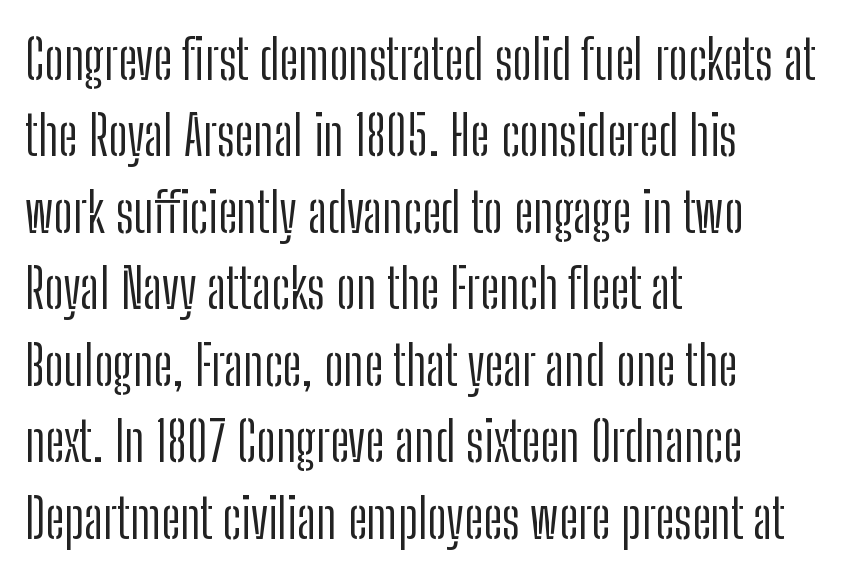
The image shows 55 px light, condensed sans-serif type, upright; set left-aligned, normal line spacing (1.39x), normal letter spacing, not underlined; low stroke contrast and a medium x-height.
